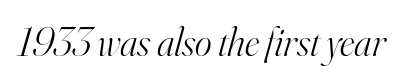
The image shows 40 px light serif type, italic (leaning right); set normal letter spacing, not underlined; high stroke contrast and a small x-height.
